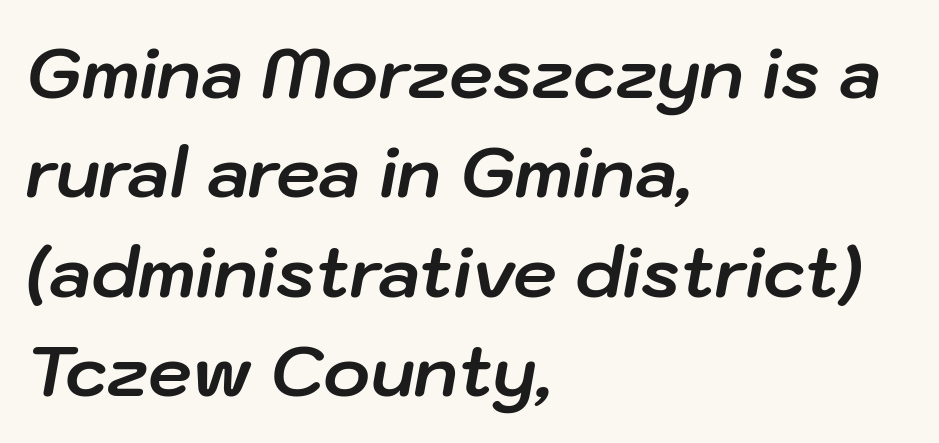
Q: Is the text bold? A: Yes.
Q: Is the text italic (slanted)? A: Yes, it leans right by about 10 degrees.
Q: Is the text underlined? A: No.
Q: How is the paragraph aligned? A: Left-aligned.
Q: Is the spacing between letters normal or unusually wide? A: Normal.
Q: Is the spacing between lines tight, normal or loose? A: Normal.
Q: Width (condensed, normal, or wide)? A: Normal.
Q: Stroke contrast? A: Low.
Q: x-height? A: Medium.
Q: Monospaced? A: No.
